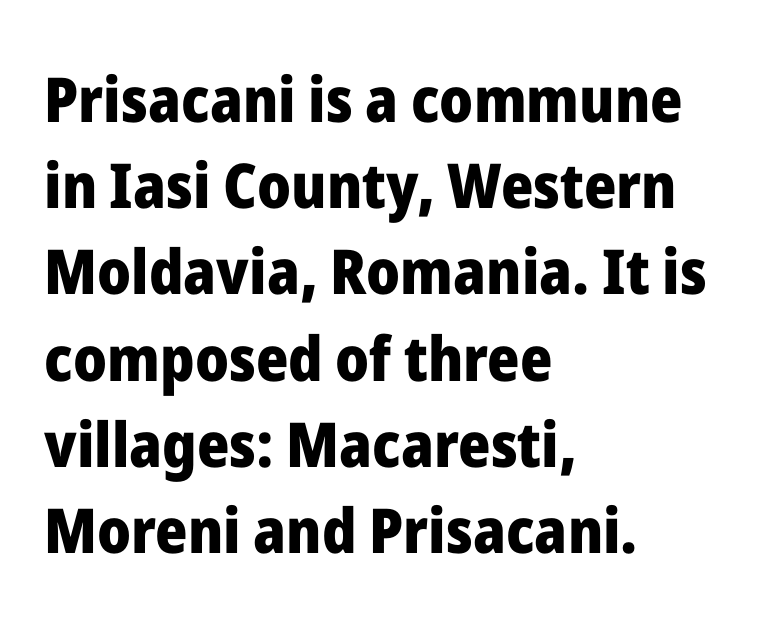
{"serif": "no", "italic": "no", "bold": "yes", "weight": "heavy", "width": "normal", "stroke_contrast": "low", "x_height": "medium", "monospaced": "no", "underline": "no", "align": "left", "line_spacing": "normal", "line_spacing_ratio": 1.39, "letter_spacing": "normal", "letter_spacing_em": 0.0, "glyph_px": 62}
